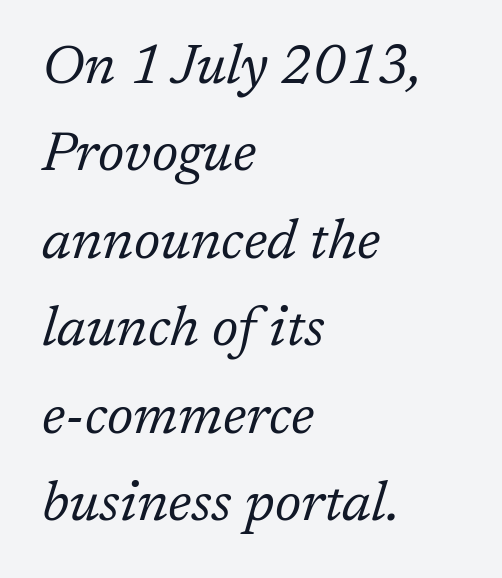
The image shows 55 px regular-weight serif type, italic (leaning right); set left-aligned, normal line spacing (1.59x), normal letter spacing, not underlined; low stroke contrast and a medium x-height.
